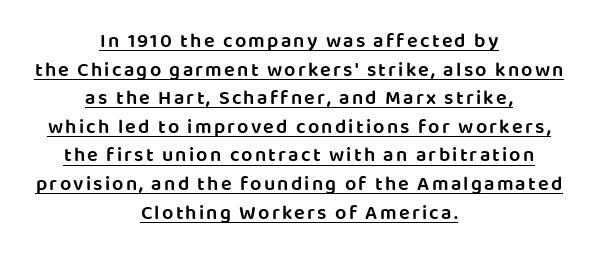
The image shows 20 px text type, upright; set centered, normal line spacing (1.43x), underlined.
